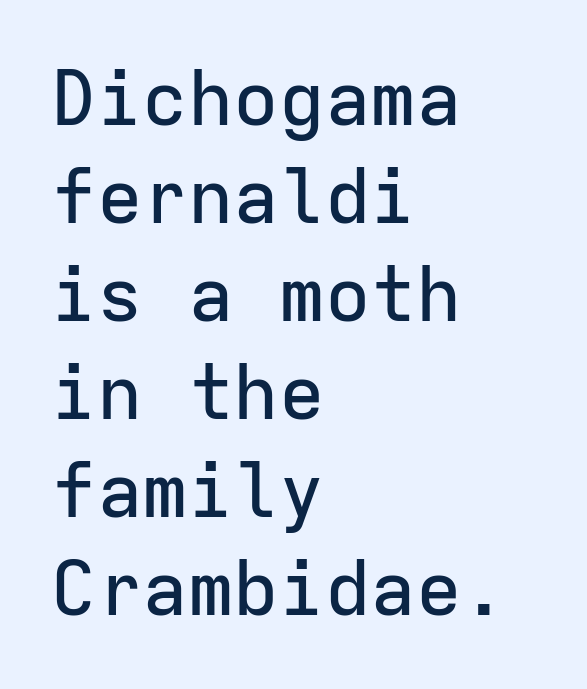
The image shows 76 px sans-serif type, upright, monospaced; set left-aligned, normal line spacing (1.29x), normal letter spacing, not underlined; low stroke contrast and a medium x-height.
